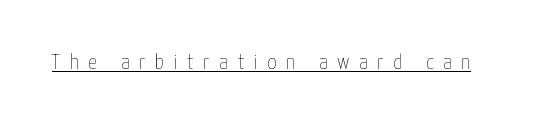
{"italic": "no", "bold": "no", "underline": "yes", "letter_spacing": "wide", "letter_spacing_em": 0.44, "glyph_px": 22}
